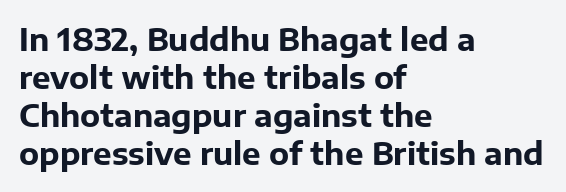
Q: Is the text bold? A: Yes.
Q: Is the text italic (slanted)? A: No, it is upright.
Q: Is the typeface a serif or a sans-serif typeface? A: Sans-serif.
Q: Is the text underlined? A: No.
Q: How is the paragraph aligned? A: Left-aligned.
Q: Is the spacing between letters normal or unusually wide? A: Normal.
Q: Width (condensed, normal, or wide)? A: Normal.
Q: Stroke contrast? A: Low.
Q: x-height? A: Medium.
Q: Monospaced? A: No.
